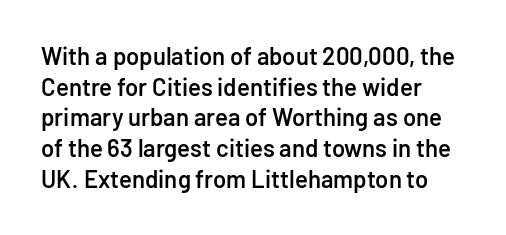
{"italic": "no", "bold": "semi", "underline": "no", "align": "left", "line_spacing": "normal", "line_spacing_ratio": 1.28, "letter_spacing": "normal", "letter_spacing_em": 0.0, "glyph_px": 24}
